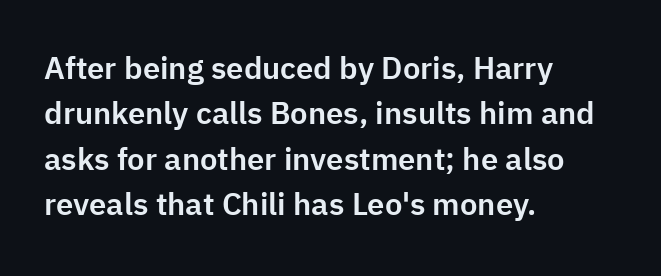
Q: Is the text italic (slanted)? A: No, it is upright.
Q: Is the typeface a serif or a sans-serif typeface? A: Sans-serif.
Q: Is the text underlined? A: No.
Q: How is the paragraph aligned? A: Left-aligned.
Q: Is the spacing between letters normal or unusually wide? A: Normal.
Q: Is the spacing between lines tight, normal or loose? A: Normal.
Q: Width (condensed, normal, or wide)? A: Normal.
Q: Stroke contrast? A: Low.
Q: x-height? A: Medium.
Q: Monospaced? A: No.
